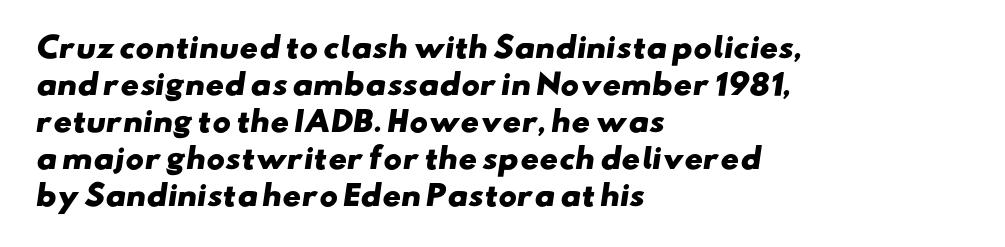
{"serif": "no", "bold": "yes", "weight": "heavy", "width": "wide", "stroke_contrast": "low", "x_height": "small", "monospaced": "no", "underline": "no", "align": "left", "line_spacing": "normal", "line_spacing_ratio": 1.32, "letter_spacing": "normal", "letter_spacing_em": 0.0, "glyph_px": 28}
